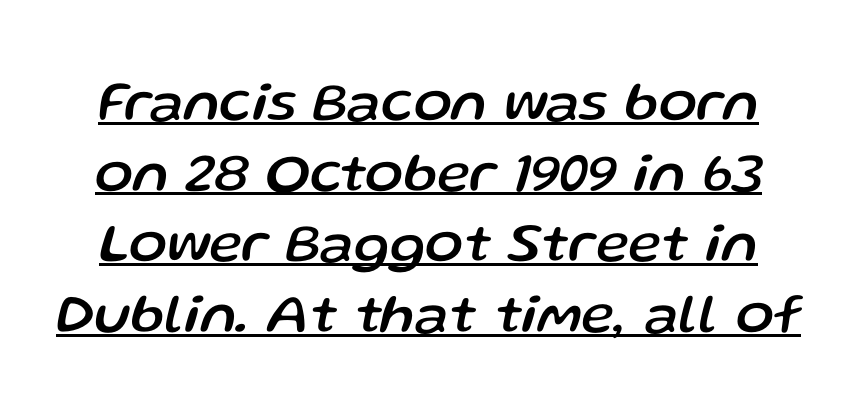
Q: Is the text italic (slanted)? A: Yes, it leans right by about 13 degrees.
Q: Is the text underlined? A: Yes.
Q: Is the spacing between letters normal or unusually wide? A: Normal.
Q: Is the spacing between lines tight, normal or loose? A: Normal.
Q: Width (condensed, normal, or wide)? A: Normal.
Q: Stroke contrast? A: Low.
Q: x-height? A: Medium.
Q: Monospaced? A: No.
